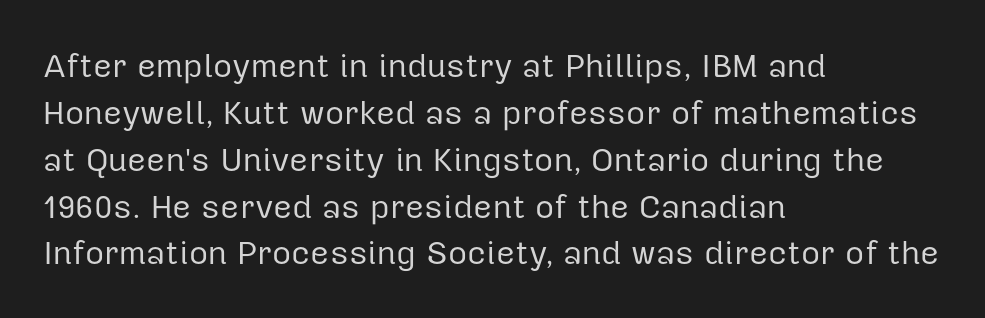
Check the space under the baseline: it is left empty. This sample has the flowing, uneven cadence of proportional lettering. Here the glyphs are tracked normally, forming tight word shapes. No extra ink here — the face is not bold. These lines stack with their left ends in a neat column. The rendering uses a moderate line-height, typical for paragraphs.
